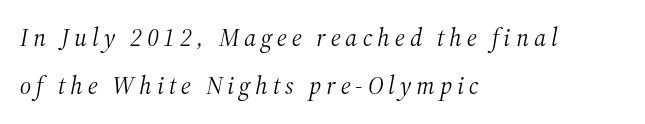
Regarding leading, the lines here are spaced well apart. The glyphs are unaccompanied by any horizontal stroke below them. Heft: none added — not bold. Looking at the ascenders, they clearly lean.
